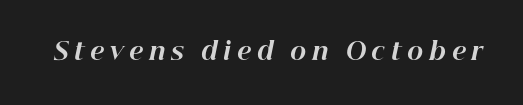
The image shows 24 px bold type, italic (leaning right); set unusually wide letter spacing (+0.24 em), not underlined.
